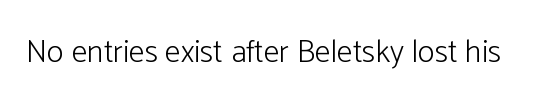
The face used here is a sans, in the tradition of grotesques and geometrics. These lines are rendered in a variable-pitch font. This rendering features lettering with no underline. Standard letterfit; no display-style spreading of the glyphs. The passage shown is not bold in any degree.
